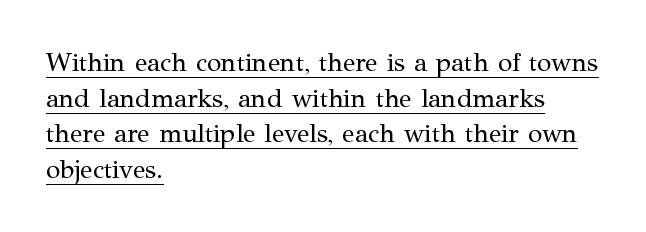
The type is set solid horizontally, with unmodified tracking. The line-height multiplier appears to be the usual default. Stroke thickness stays within the range of a standard reading face or lighter. The paragraph has a hard left edge and a soft right edge.
